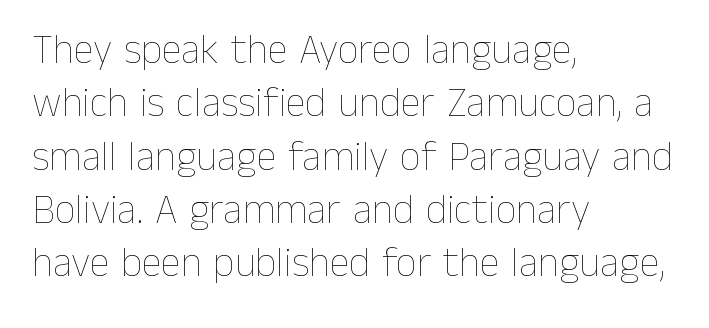
{"italic": "no", "bold": "no", "weight": "thin", "width": "normal", "stroke_contrast": "low", "x_height": "medium", "monospaced": "no", "underline": "no", "align": "left", "line_spacing": "normal", "line_spacing_ratio": 1.3, "letter_spacing": "normal", "letter_spacing_em": 0.0, "glyph_px": 41}
